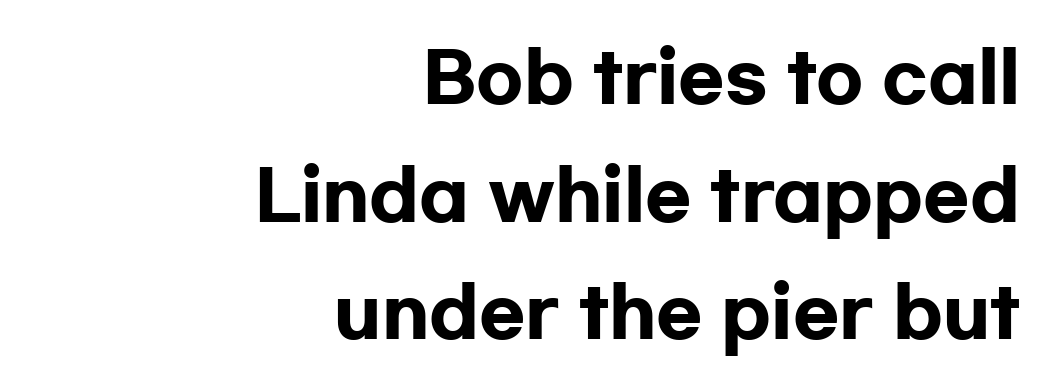
The image shows 68 px heavy, wide sans-serif type, upright; set right-aligned, line spacing 1.73x, normal letter spacing, not underlined; low stroke contrast and a medium x-height.
